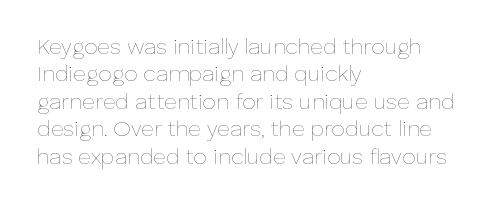
{"italic": "no", "bold": "no", "underline": "no", "align": "left", "line_spacing": "normal", "line_spacing_ratio": 1.25, "letter_spacing": "normal", "letter_spacing_em": 0.0, "glyph_px": 22}
